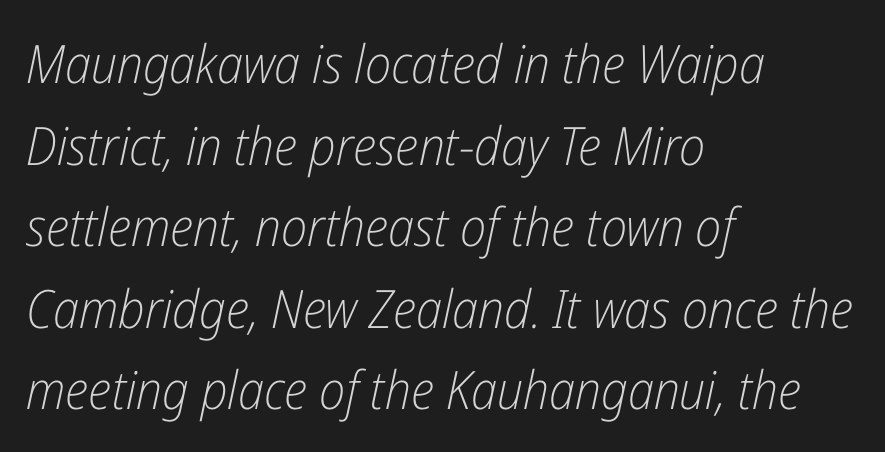
The image shows 53 px light, condensed type, italic (leaning right); set left-aligned, normal line spacing (1.54x), normal letter spacing, not underlined; low stroke contrast and a medium x-height.
